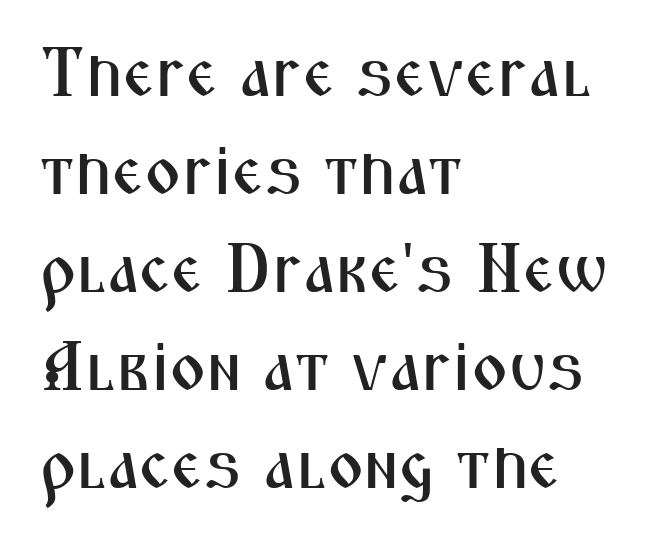
{"serif": "no", "italic": "no", "width": "condensed", "stroke_contrast": "medium", "x_height": "medium", "monospaced": "no", "underline": "no", "align": "left", "line_spacing": "normal", "line_spacing_ratio": 1.4, "letter_spacing": "normal", "letter_spacing_em": 0.0, "glyph_px": 70}
